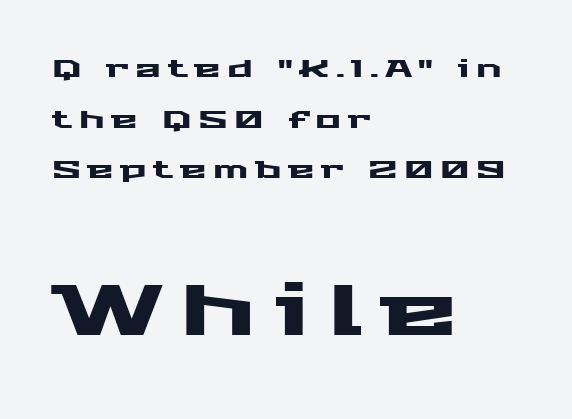
{"serif": "no", "italic": "no", "width": "wide", "stroke_contrast": "medium", "x_height": "medium", "monospaced": "no", "underline": "no", "align": "left", "line_spacing": "loose", "line_spacing_ratio": 2.11, "letter_spacing": "wide", "letter_spacing_em": 0.27, "larger_block": "second", "size_ratio": 2.96, "glyph_px": 71}
